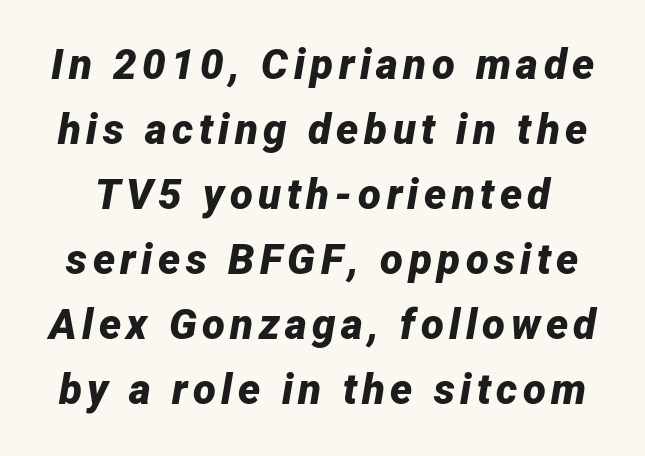
{"italic": "yes", "lean": "right", "slant_degrees": 12, "bold": "yes", "weight": "bold", "width": "normal", "stroke_contrast": "low", "x_height": "medium", "monospaced": "no", "underline": "no", "line_spacing": "normal", "line_spacing_ratio": 1.55, "glyph_px": 42}
